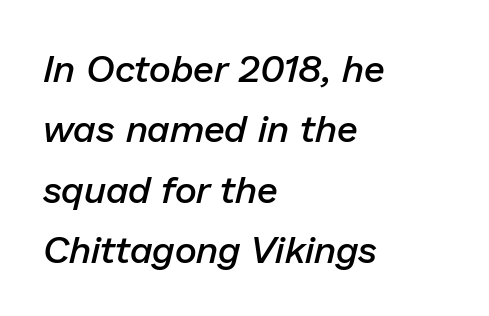
A clean baseline with only descenders dipping below it. The text carries the slant typical of an italic or oblique font. Default kerning and tracking; the words read as compact shapes. Typeset ragged right — the left edge is the straight one.
